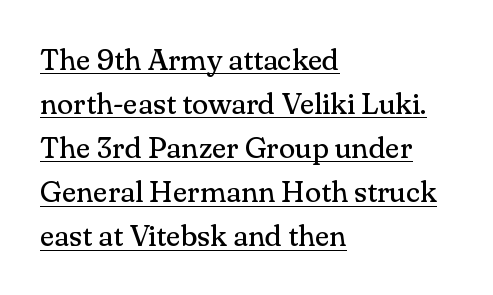
{"serif": "yes", "italic": "no", "bold": "no", "weight": "regular", "width": "normal", "stroke_contrast": "medium", "x_height": "small", "monospaced": "no", "underline": "yes", "align": "left", "line_spacing": "normal", "line_spacing_ratio": 1.47, "letter_spacing": "normal", "letter_spacing_em": 0.0, "glyph_px": 30}
